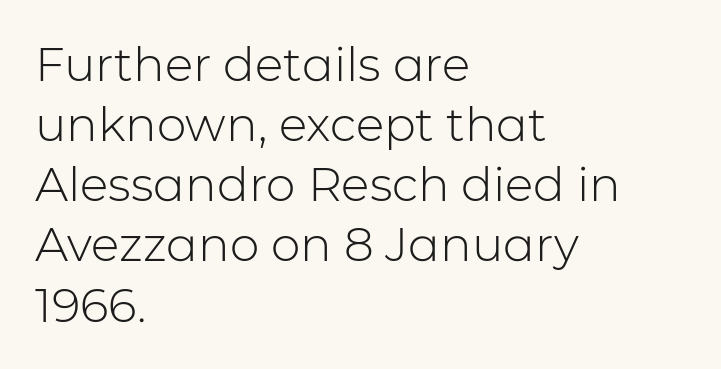
The image shows 47 px light sans-serif type, upright; set left-aligned, normal line spacing (1.28x), normal letter spacing, not underlined; low stroke contrast and a medium x-height.
